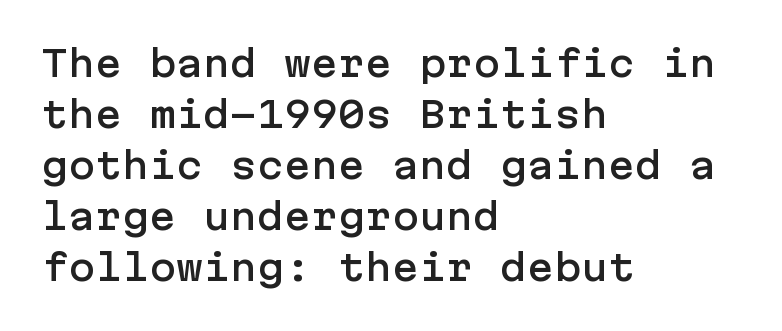
Between one letter and the next there's only the usual sliver of space. The rendering anchors every line to the left-hand side. Examine the stroke ends and you'll find no serifs. Compared with typical paragraphs, the rows here are spaced about the same. Any mark beneath the type? The region is blank.
